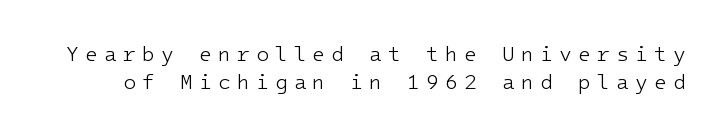
Q: Is the text bold? A: No.
Q: Is the text italic (slanted)? A: No, it is upright.
Q: Is the text underlined? A: No.
Q: Is the spacing between letters normal or unusually wide? A: Unusually wide.
Q: Is the spacing between lines tight, normal or loose? A: Normal.
